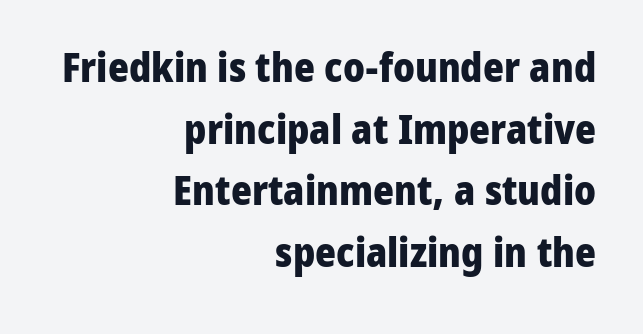
{"serif": "no", "italic": "no", "bold": "yes", "weight": "heavy", "width": "normal", "stroke_contrast": "low", "x_height": "medium", "monospaced": "no", "underline": "no", "align": "right", "line_spacing": "normal", "line_spacing_ratio": 1.54, "letter_spacing": "normal", "letter_spacing_em": 0.0, "glyph_px": 40}
